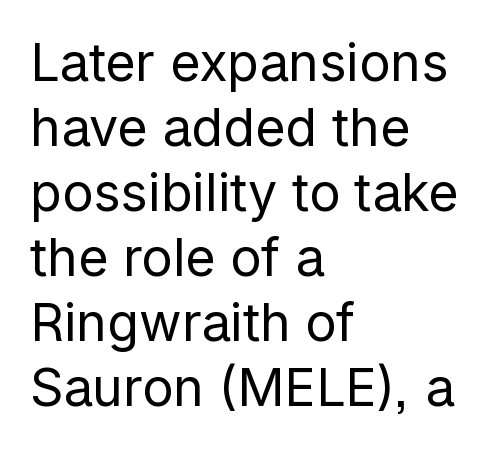
The image shows 52 px regular-weight sans-serif type, upright; set left-aligned, normal line spacing (1.25x), normal letter spacing, not underlined; low stroke contrast and a medium x-height.
